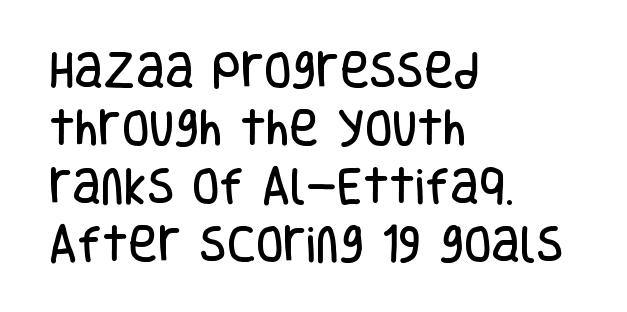
Short and long lines alike share a common starting point at left. You could not count columns in this text — the font is proportionally spaced. The rows are spaced the way most documents space them. Caption: standard tracking, unaltered.
